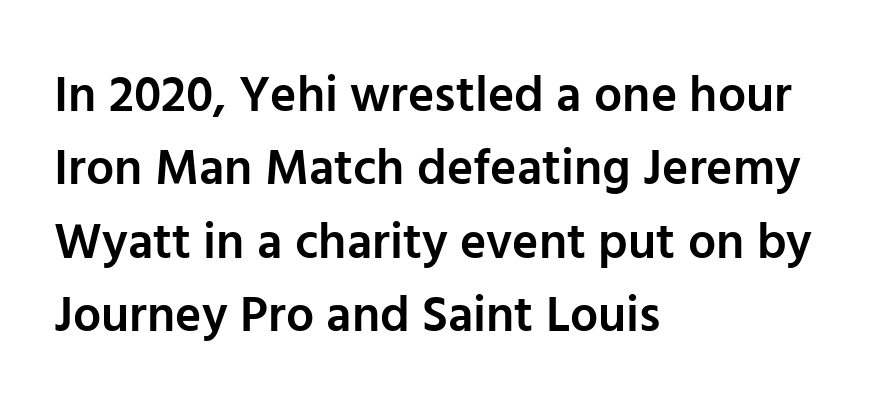
{"serif": "no", "italic": "no", "bold": "semi", "weight": "semibold", "width": "normal", "stroke_contrast": "low", "x_height": "medium", "monospaced": "no", "underline": "no", "align": "left", "line_spacing": "normal", "line_spacing_ratio": 1.47, "letter_spacing": "normal", "letter_spacing_em": 0.0, "glyph_px": 50}
